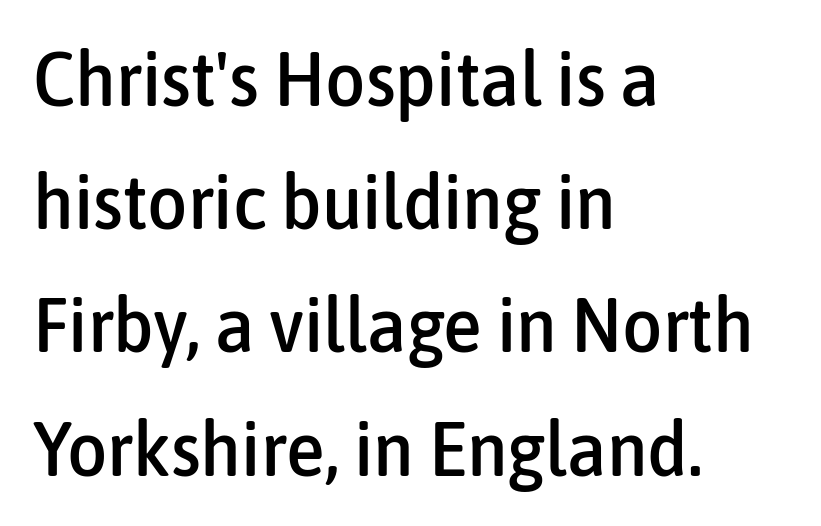
Q: Is the text italic (slanted)? A: No, it is upright.
Q: Is the typeface a serif or a sans-serif typeface? A: Sans-serif.
Q: Is the text underlined? A: No.
Q: How is the paragraph aligned? A: Left-aligned.
Q: Is the spacing between letters normal or unusually wide? A: Normal.
Q: Is the spacing between lines tight, normal or loose? A: Normal.
Q: Width (condensed, normal, or wide)? A: Condensed.
Q: Stroke contrast? A: Low.
Q: x-height? A: Medium.
Q: Monospaced? A: No.
